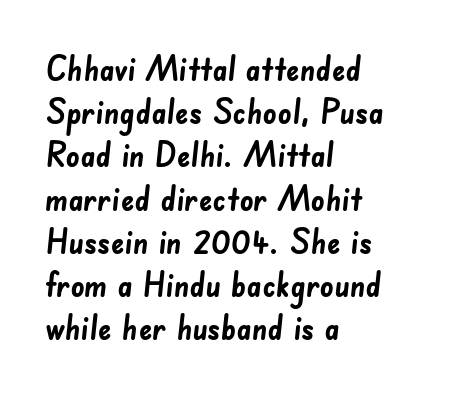
The image shows 34 px semibold sans-serif type; set left-aligned, normal line spacing (1.27x), normal letter spacing, not underlined; low stroke contrast and a small x-height.
